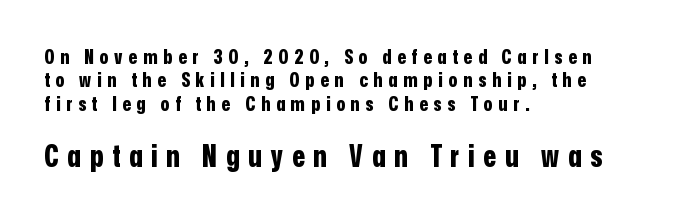
The image shows 30 px bold, condensed sans-serif type, upright; set left-aligned, line spacing 1.17x, unusually wide letter spacing (+0.29 em), not underlined; the second (bottom) block is 1.5x larger; low stroke contrast and a medium x-height.
